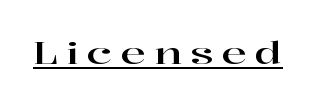
Q: Is the text italic (slanted)? A: No, it is upright.
Q: Is the typeface a serif or a sans-serif typeface? A: Serif.
Q: Is the text underlined? A: Yes.
Q: Is the spacing between letters normal or unusually wide? A: Unusually wide.
Q: Width (condensed, normal, or wide)? A: Wide.
Q: Stroke contrast? A: High.
Q: x-height? A: Medium.
Q: Monospaced? A: No.
